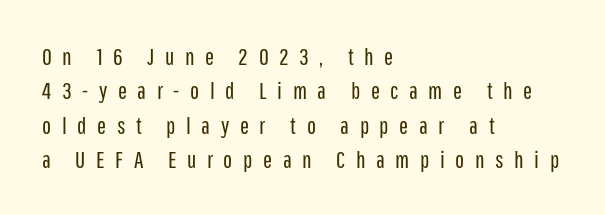
{"italic": "no", "bold": "no", "underline": "no", "align": "left", "line_spacing": "normal", "line_spacing_ratio": 1.43, "letter_spacing": "wide", "letter_spacing_em": 0.44, "glyph_px": 24}
